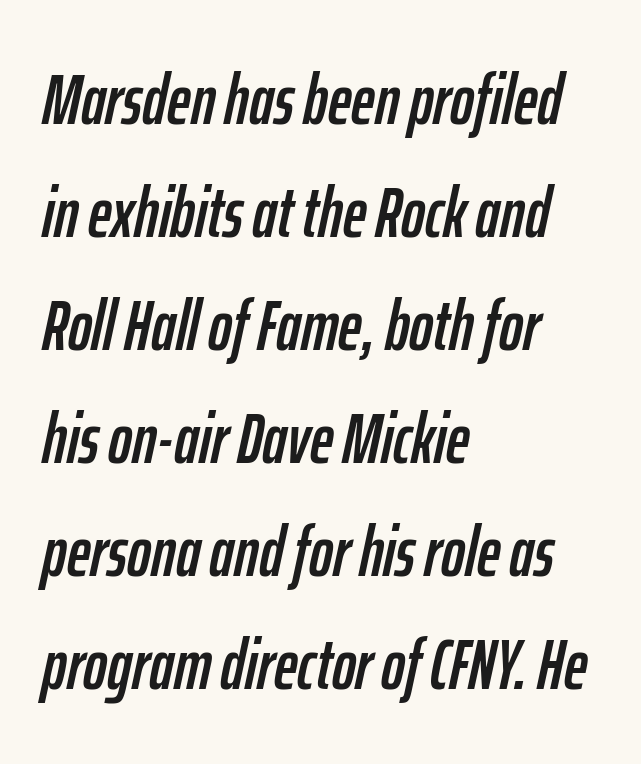
The image shows 72 px condensed type, italic (leaning right); set left-aligned, normal line spacing (1.57x), normal letter spacing, not underlined; low stroke contrast and a medium x-height.
